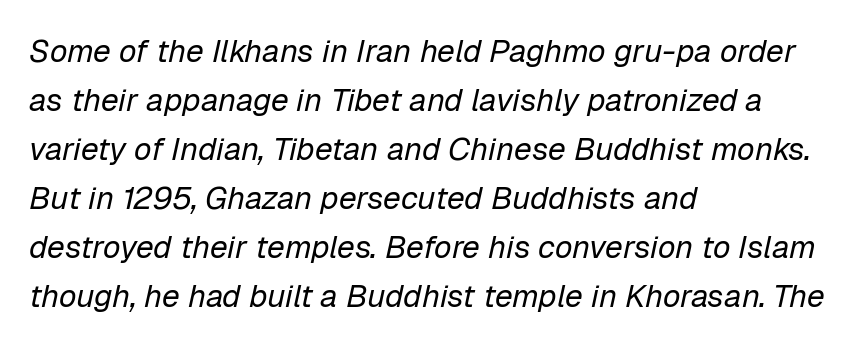
Q: Is the text bold? A: No.
Q: Is the text italic (slanted)? A: Yes, it leans right by about 12 degrees.
Q: Is the text underlined? A: No.
Q: How is the paragraph aligned? A: Left-aligned.
Q: Is the spacing between letters normal or unusually wide? A: Normal.
Q: Is the spacing between lines tight, normal or loose? A: Normal.
Q: Width (condensed, normal, or wide)? A: Normal.
Q: Stroke contrast? A: Low.
Q: x-height? A: Medium.
Q: Monospaced? A: No.
